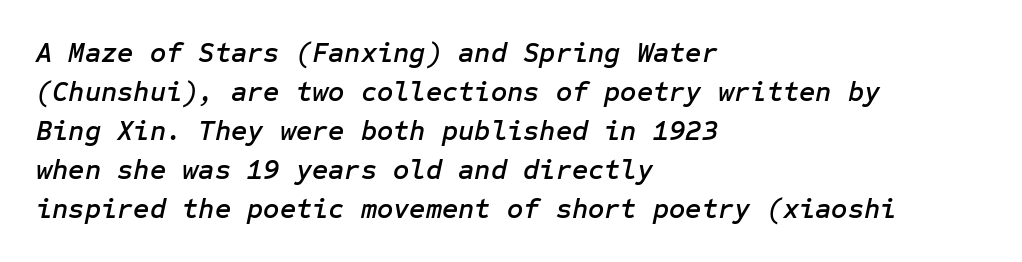
{"italic": "yes", "lean": "right", "slant_degrees": 12, "width": "normal", "stroke_contrast": "low", "x_height": "medium", "underline": "no", "align": "left", "line_spacing": "normal", "line_spacing_ratio": 1.39, "letter_spacing": "normal", "letter_spacing_em": 0.0, "glyph_px": 28}
